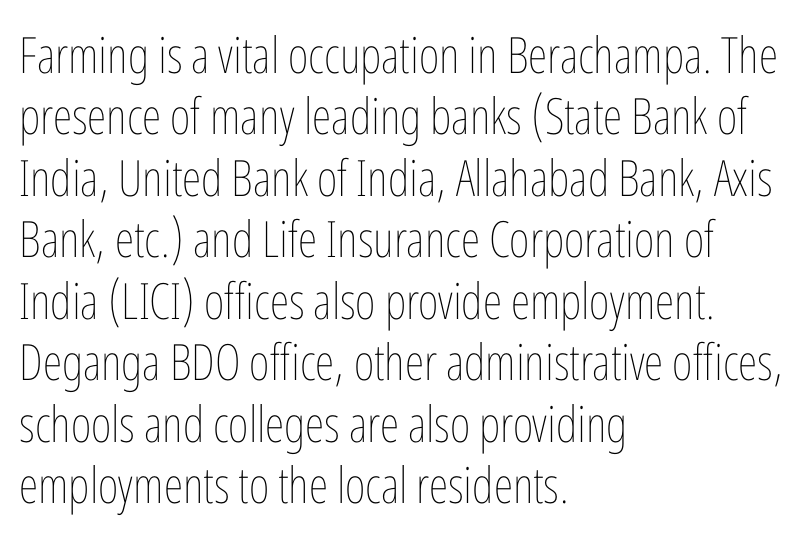
{"italic": "no", "bold": "no", "weight": "thin", "width": "condensed", "stroke_contrast": "low", "x_height": "medium", "monospaced": "no", "underline": "no", "align": "left", "line_spacing_ratio": 1.23, "letter_spacing": "normal", "letter_spacing_em": 0.0, "glyph_px": 50}
